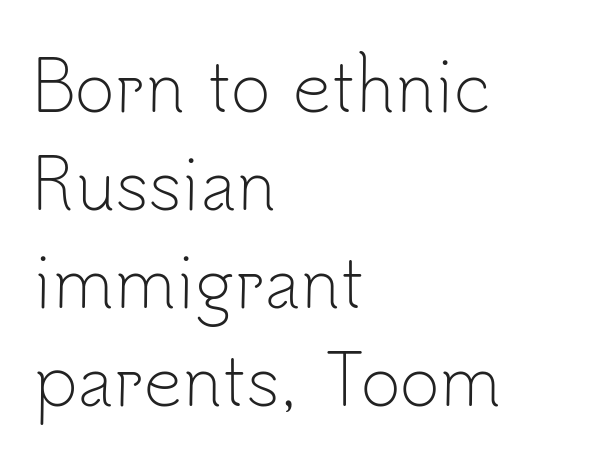
{"serif": "no", "italic": "no", "bold": "no", "weight": "light", "width": "normal", "stroke_contrast": "low", "x_height": "small", "monospaced": "no", "underline": "no", "align": "left", "line_spacing": "normal", "line_spacing_ratio": 1.44, "letter_spacing": "normal", "letter_spacing_em": 0.0, "glyph_px": 68}
